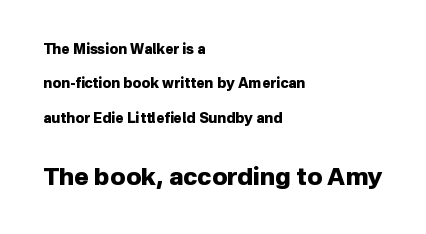
Leading: increased. Larger block? The one below; the one above is distinctly smaller. The gap between lines stays unmarked. These lines were composed using upright roman letters.
